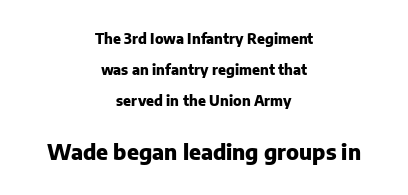
The passage is arranged like a title page — every line centered. Decoration check: the copy has no underline. The rendering uses a large line-height, opening up the rows. Caption: standard tracking, unaltered. As a designer I'd log this as weight 700, bold. Upright lettering throughout.
